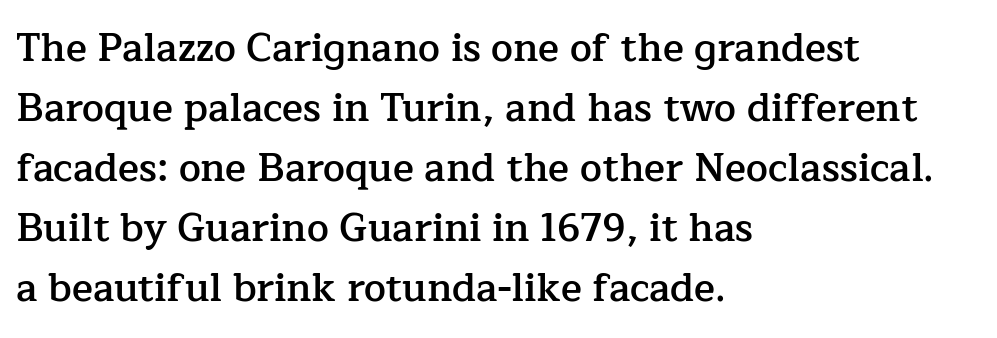
The image shows 39 px semibold serif type, upright; set left-aligned, normal line spacing (1.54x), normal letter spacing, not underlined; low stroke contrast and a medium x-height.
